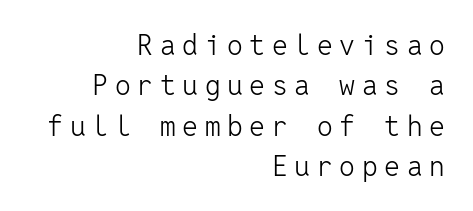
{"serif": "no", "italic": "no", "bold": "no", "weight": "light", "width": "normal", "stroke_contrast": "low", "x_height": "medium", "monospaced": "yes", "underline": "no", "align": "right", "line_spacing": "normal", "line_spacing_ratio": 1.44, "letter_spacing": "wide", "letter_spacing_em": 0.24, "glyph_px": 28}
